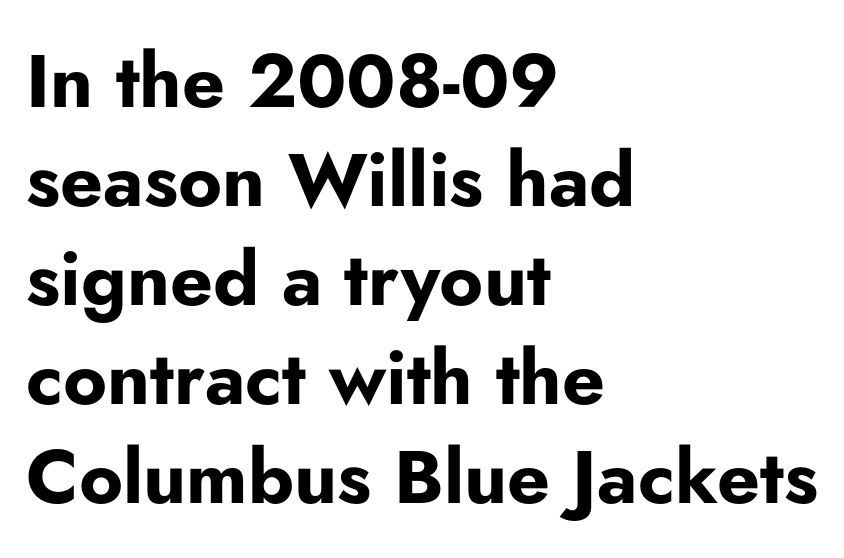
Interline gaps are of average width in this sample. As a designer I'd log this as weight 700, bold. What stands out about the letter spacing? Nothing — it is the standard amount. A roman cut, with each character standing at attention. Words float on clear page, feet unadorned. The face used here is proportionally spaced, like ordinary book or web type.
